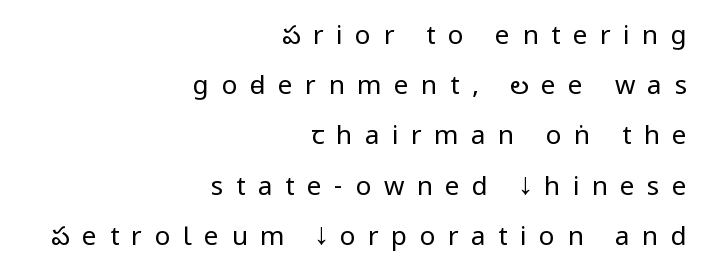
The image shows 26 px text type, upright; set right-aligned, loose line spacing (1.93x), unusually wide letter spacing (+0.48 em), not underlined.
